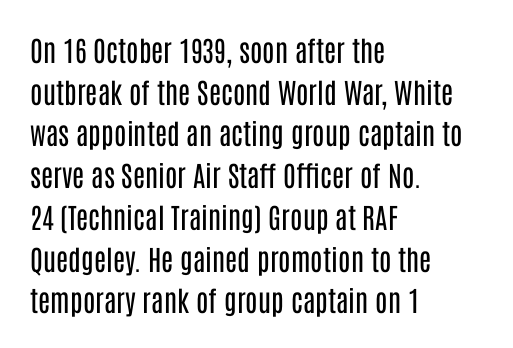
Q: Is the text bold? A: No.
Q: Is the text italic (slanted)? A: No, it is upright.
Q: Is the typeface a serif or a sans-serif typeface? A: Sans-serif.
Q: Is the text underlined? A: No.
Q: How is the paragraph aligned? A: Left-aligned.
Q: Is the spacing between letters normal or unusually wide? A: Normal.
Q: Is the spacing between lines tight, normal or loose? A: Normal.
Q: Width (condensed, normal, or wide)? A: Condensed.
Q: Stroke contrast? A: Low.
Q: x-height? A: Large.
Q: Monospaced? A: No.
